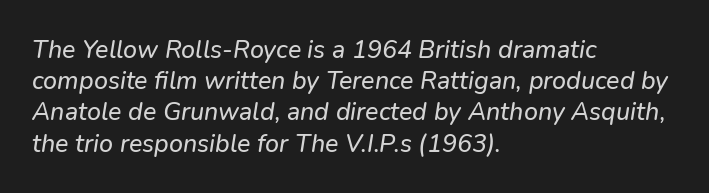
Q: Is the text underlined? A: No.
Q: How is the paragraph aligned? A: Left-aligned.
Q: Is the spacing between letters normal or unusually wide? A: Normal.
Q: Is the spacing between lines tight, normal or loose? A: Normal.
